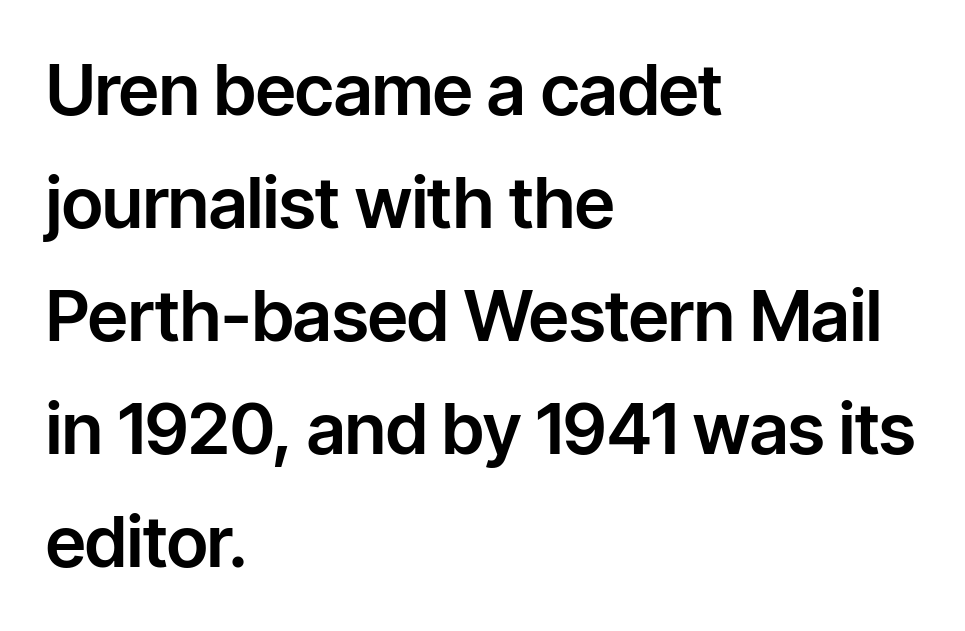
The image shows 71 px sans-serif type, upright; set left-aligned, normal line spacing (1.59x), normal letter spacing, not underlined; low stroke contrast and a medium x-height.
